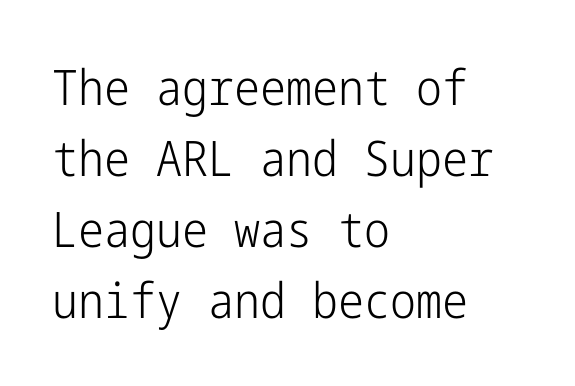
This is roman type, the default non-slanted kind. The typeface chosen for these lines omits serifs. Successive baselines arrive at the customary interval. The gap between lines stays unmarked.
